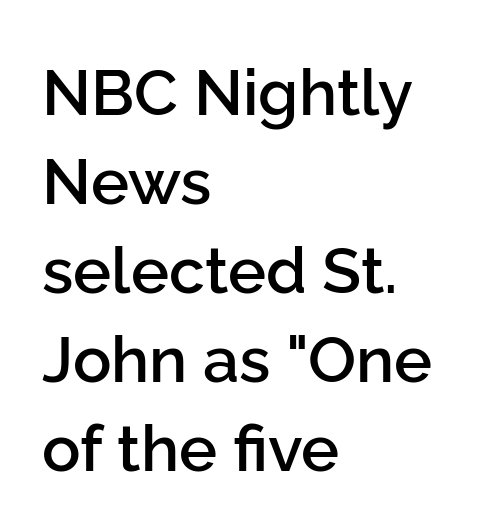
The image shows 64 px semibold sans-serif type, upright; set left-aligned, normal line spacing (1.39x), normal letter spacing, not underlined; low stroke contrast and a medium x-height.
